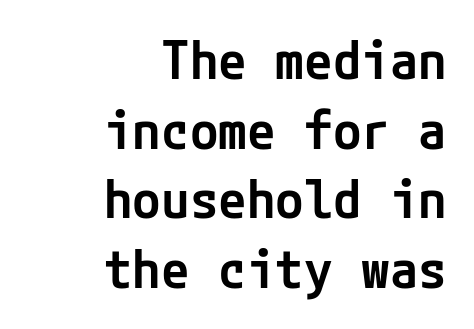
The text block is weighted toward the right margin, trailing off unevenly leftward. Caption: standard tracking, unaltered. The baseline area is clear. A somewhat darkened texture: the type is semibold rather than bold. The glyphs in this specimen are sans serif.
